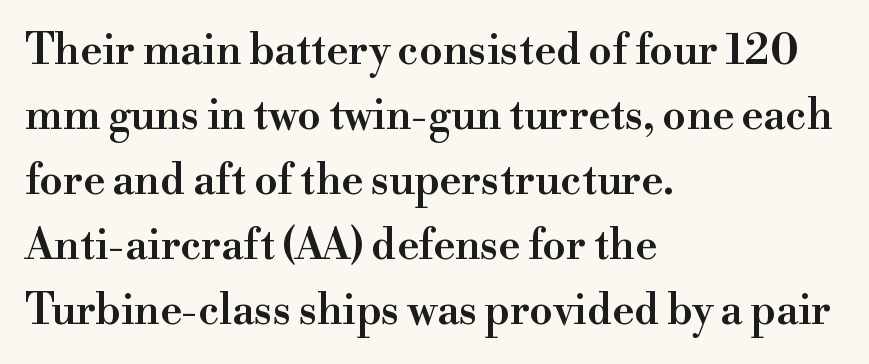
{"serif": "yes", "italic": "no", "bold": "semi", "weight": "semibold", "width": "normal", "stroke_contrast": "high", "x_height": "small", "monospaced": "no", "underline": "no", "align": "left", "line_spacing": "normal", "line_spacing_ratio": 1.55, "letter_spacing": "normal", "letter_spacing_em": 0.0, "glyph_px": 42}
